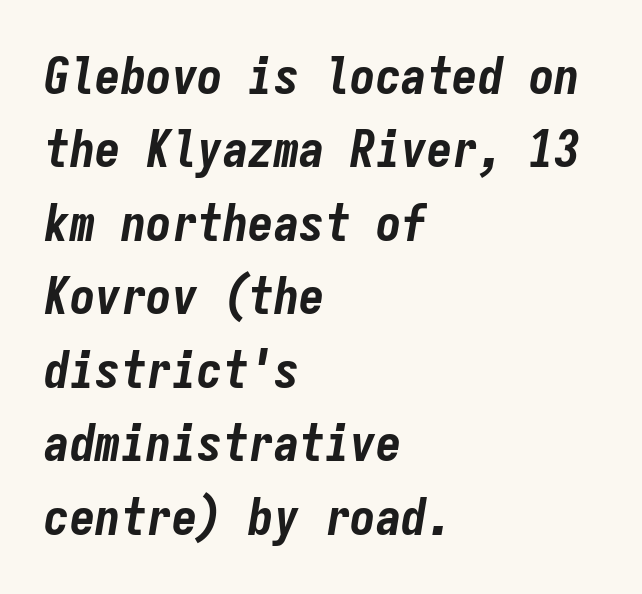
Q: Is the text bold? A: Yes.
Q: Is the text italic (slanted)? A: Yes, it leans right by about 9 degrees.
Q: Is the text underlined? A: No.
Q: How is the paragraph aligned? A: Left-aligned.
Q: Is the spacing between letters normal or unusually wide? A: Normal.
Q: Is the spacing between lines tight, normal or loose? A: Normal.
Q: Width (condensed, normal, or wide)? A: Condensed.
Q: Stroke contrast? A: Low.
Q: x-height? A: Medium.
Q: Monospaced? A: Yes.
